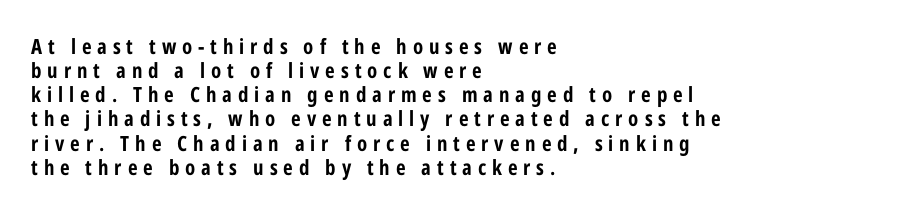
The ragged edge is on the right, which tells us the setting is flush left. These lines have a slow, spaced-out rhythm from letter to letter. A roman cut, with each character standing at attention. How would I describe the line gaps? Narrow and economical. A bare baseline throughout the passage.
